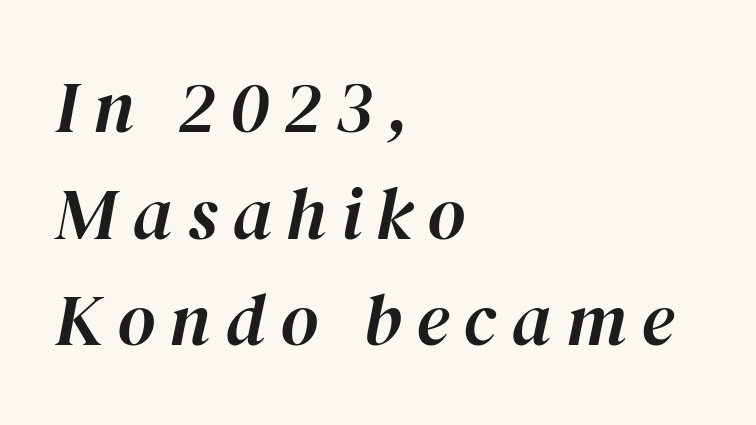
{"italic": "yes", "lean": "right", "slant_degrees": 12, "width": "normal", "stroke_contrast": "high", "x_height": "medium", "monospaced": "no", "underline": "no", "align": "left", "line_spacing": "normal", "line_spacing_ratio": 1.46, "letter_spacing": "wide", "letter_spacing_em": 0.2, "glyph_px": 73}
